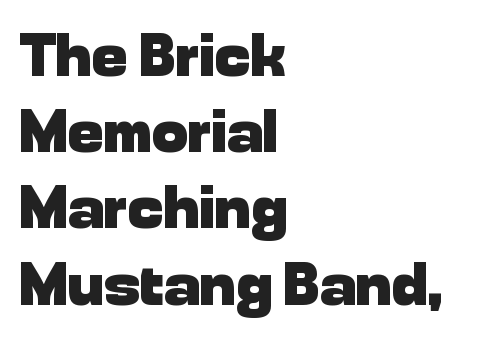
One glance says typical: line gaps are just what's usual. The letterforms sit shoulder to shoulder at normal distance. This rendering features lettering with no underline. A dark, heavy texture on the line: the type is bold. The lines in this sample share a left origin and differ only in where they stop.
